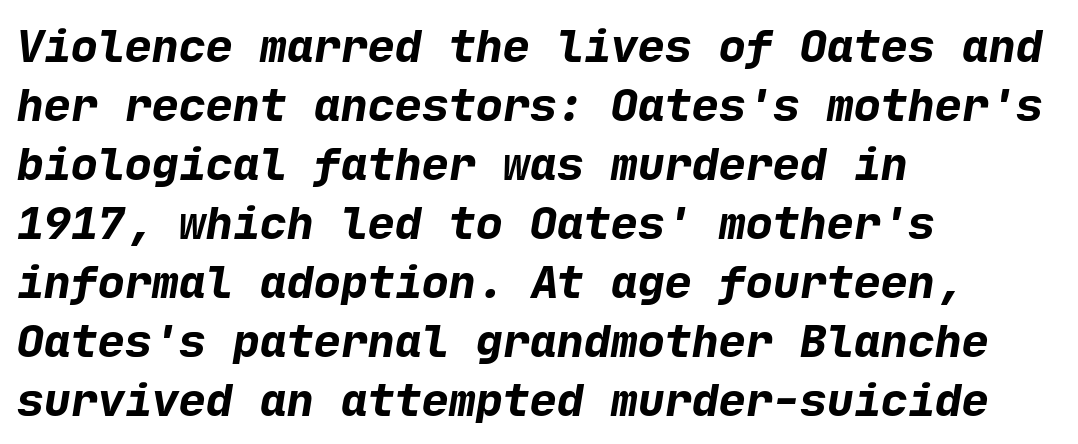
Q: Is the text bold? A: Yes.
Q: Is the typeface a serif or a sans-serif typeface? A: Sans-serif.
Q: Is the text underlined? A: No.
Q: How is the paragraph aligned? A: Left-aligned.
Q: Is the spacing between letters normal or unusually wide? A: Normal.
Q: Is the spacing between lines tight, normal or loose? A: Normal.
Q: Width (condensed, normal, or wide)? A: Normal.
Q: Stroke contrast? A: Low.
Q: x-height? A: Medium.
